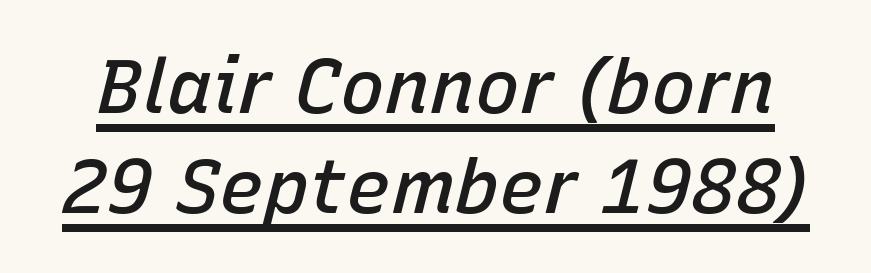
Think of a printed novel: that variable character pitch is what you see here. The sample has been set in demibold, a notch under bold. There is no visible air inserted between adjacent glyphs. Vertically, the passage feels balanced, rows spaced as you'd expect.
